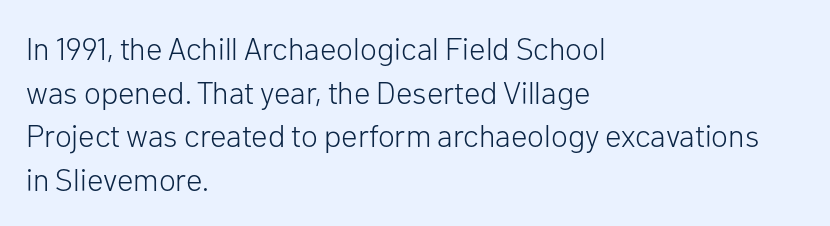
Vertically, the passage feels balanced, rows spaced as you'd expect. The face used here is a sans, in the tradition of grotesques and geometrics. A typesetter would call this proportional, since set widths differ per character. Letter spacing: default. The baseline area is clear. No italicization has been applied; the sample stays upright.
